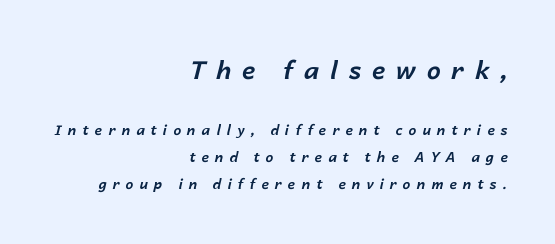
The image shows 25 px bold type, italic (leaning right); set right-aligned, loose line spacing (1.95x), unusually wide letter spacing (+0.43 em), not underlined; the first (top) block is 1.79x larger.
